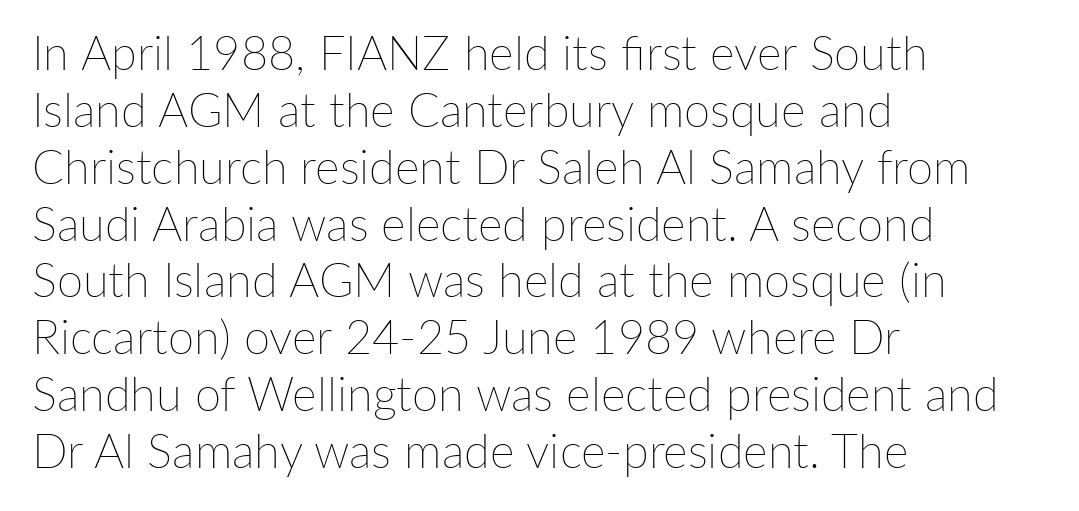
Each row of text sits above clean, open space. The strokes carry an ordinary text weight at most. These lines stack with their left ends in a neat column. Varying glyph widths throughout — classic text-font behaviour.
